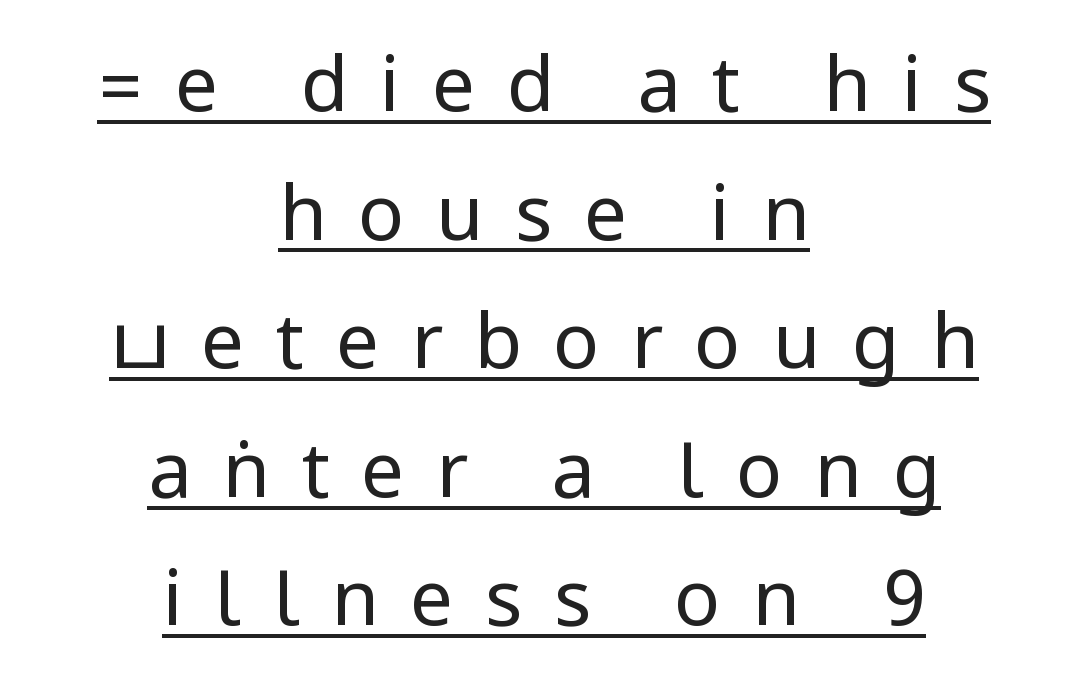
The image shows 77 px regular-weight, condensed sans-serif type, upright; set centered, normal line spacing (1.67x), unusually wide letter spacing (+0.41 em), underlined; low stroke contrast.
